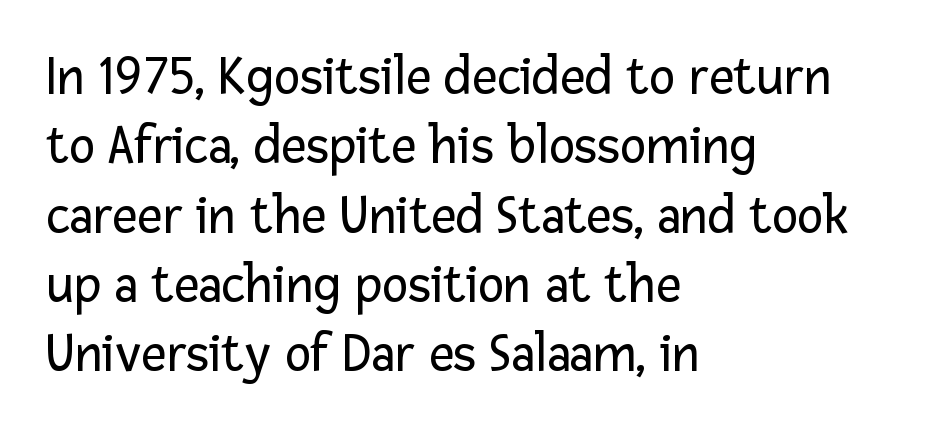
{"serif": "no", "italic": "no", "bold": "no", "weight": "regular", "width": "normal", "stroke_contrast": "low", "x_height": "medium", "monospaced": "no", "underline": "no", "align": "left", "line_spacing": "normal", "line_spacing_ratio": 1.26, "letter_spacing": "normal", "letter_spacing_em": 0.0, "glyph_px": 55}
